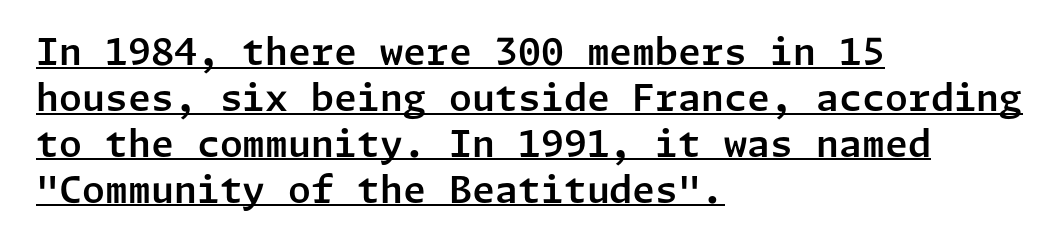
{"serif": "no", "italic": "no", "width": "normal", "stroke_contrast": "low", "x_height": "medium", "underline": "yes", "align": "left", "line_spacing_ratio": 1.24, "letter_spacing": "normal", "letter_spacing_em": 0.0, "glyph_px": 37}
